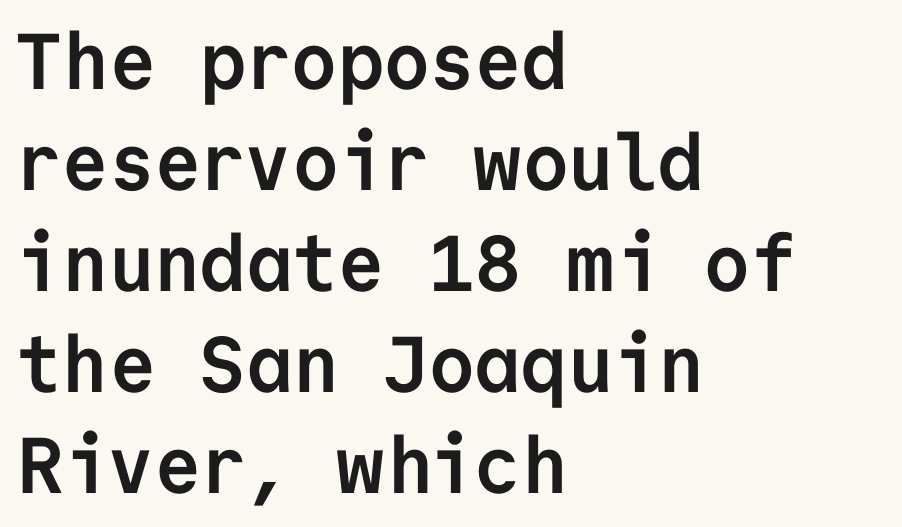
The image shows 79 px semibold sans-serif type, upright, monospaced; set left-aligned, normal line spacing (1.28x), normal letter spacing, not underlined; low stroke contrast and a medium x-height.
